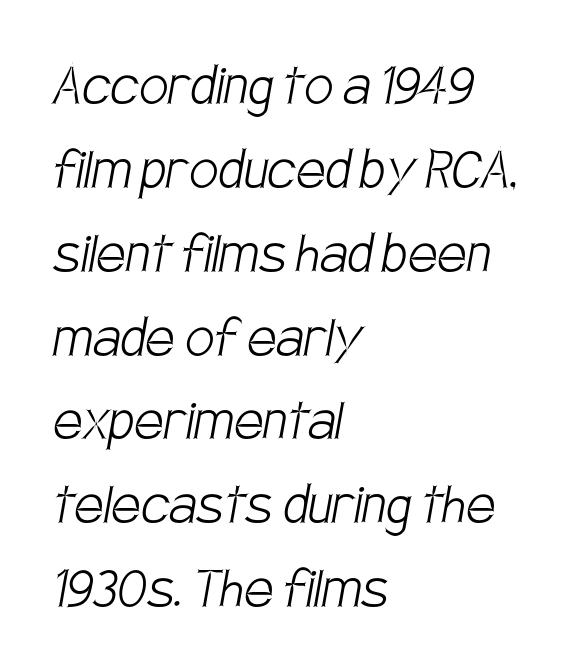
The image shows 65 px light, condensed sans-serif type; set left-aligned, normal line spacing (1.29x), normal letter spacing, not underlined; low stroke contrast and a large x-height.
